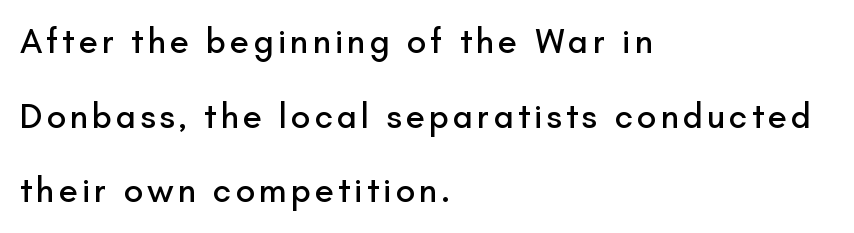
The image shows 35 px sans-serif type, upright; set left-aligned, loose line spacing (2.13x), not underlined; low stroke contrast and a small x-height.
